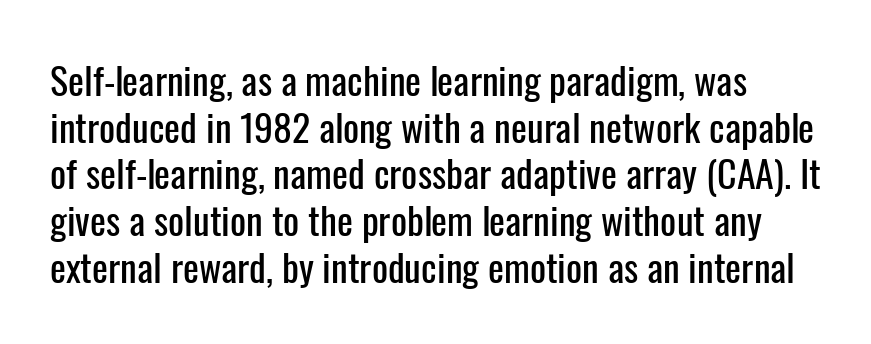
There is no visible air inserted between adjacent glyphs. Think of a printed novel: that variable character pitch is what you see here. This rendering employs a face without finishing strokes, i.e., a sans-serif. Designer's note — italics off, roman on. Rule under the text: the space is simply empty.
